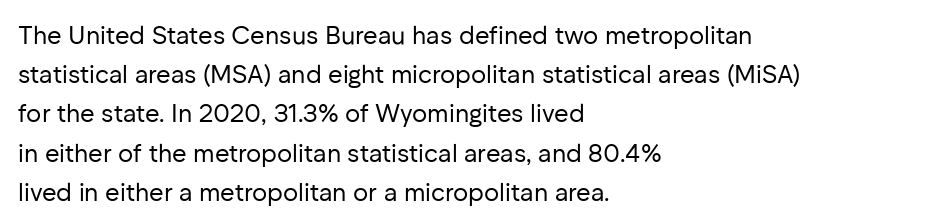
Q: Is the text bold? A: No.
Q: Is the text italic (slanted)? A: No, it is upright.
Q: Is the text underlined? A: No.
Q: How is the paragraph aligned? A: Left-aligned.
Q: Is the spacing between letters normal or unusually wide? A: Normal.
Q: Is the spacing between lines tight, normal or loose? A: Normal.
